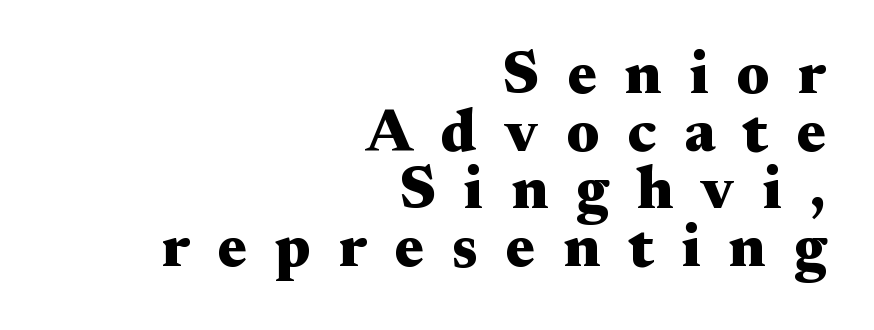
Q: Is the text bold? A: Yes.
Q: Is the text italic (slanted)? A: No, it is upright.
Q: Is the typeface a serif or a sans-serif typeface? A: Serif.
Q: Is the text underlined? A: No.
Q: How is the paragraph aligned? A: Right-aligned.
Q: Is the spacing between letters normal or unusually wide? A: Unusually wide.
Q: Is the spacing between lines tight, normal or loose? A: Tight.
Q: Width (condensed, normal, or wide)? A: Wide.
Q: Stroke contrast? A: Medium.
Q: x-height? A: Small.
Q: Monospaced? A: No.
